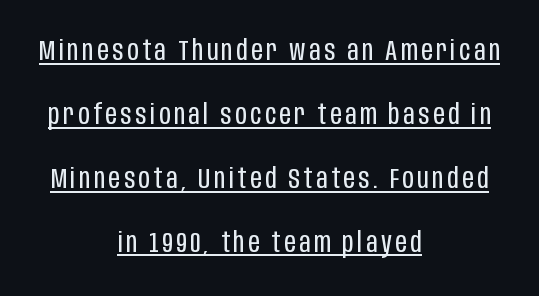
The image shows 28 px regular-weight, condensed sans-serif type, upright; set centered, loose line spacing (2.28x), underlined; low stroke contrast and a large x-height.
